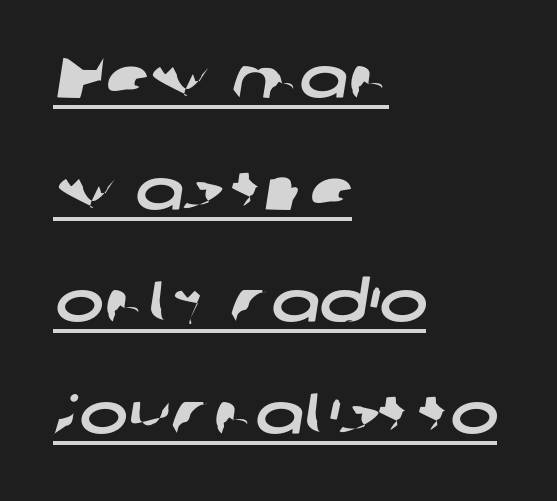
{"serif": "no", "width": "wide", "stroke_contrast": "low", "x_height": "medium", "monospaced": "no", "underline": "yes", "align": "left", "line_spacing": "loose", "line_spacing_ratio": 1.93, "letter_spacing": "normal", "letter_spacing_em": 0.0, "glyph_px": 58}
